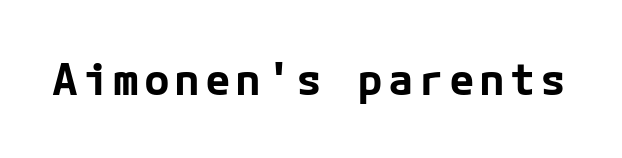
{"serif": "no", "italic": "no", "bold": "yes", "weight": "bold", "width": "normal", "stroke_contrast": "low", "x_height": "medium", "underline": "no", "glyph_px": 43}
